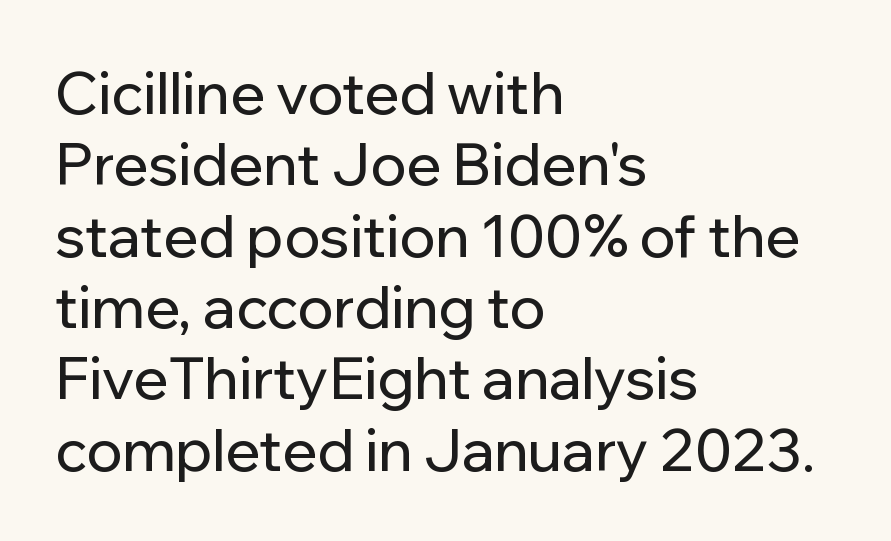
{"serif": "no", "italic": "no", "width": "normal", "stroke_contrast": "low", "x_height": "medium", "monospaced": "no", "underline": "no", "align": "left", "line_spacing_ratio": 1.23, "letter_spacing": "normal", "letter_spacing_em": 0.0, "glyph_px": 58}
